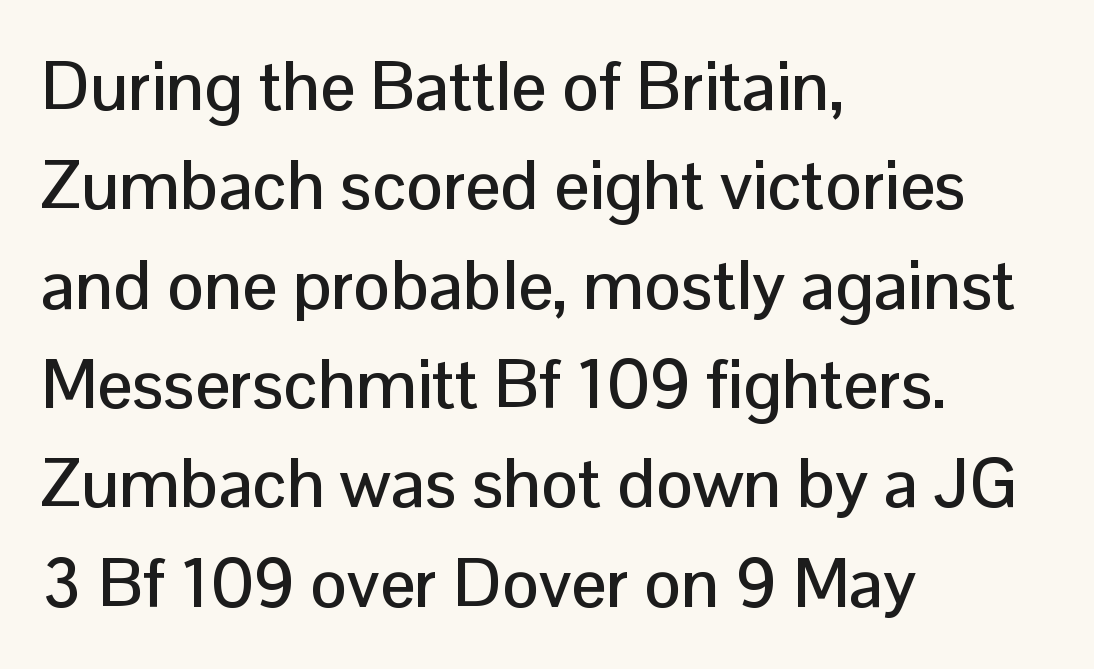
Q: Is the text italic (slanted)? A: No, it is upright.
Q: Is the typeface a serif or a sans-serif typeface? A: Sans-serif.
Q: Is the text underlined? A: No.
Q: How is the paragraph aligned? A: Left-aligned.
Q: Is the spacing between letters normal or unusually wide? A: Normal.
Q: Is the spacing between lines tight, normal or loose? A: Normal.
Q: Width (condensed, normal, or wide)? A: Normal.
Q: Stroke contrast? A: Low.
Q: x-height? A: Medium.
Q: Monospaced? A: No.
